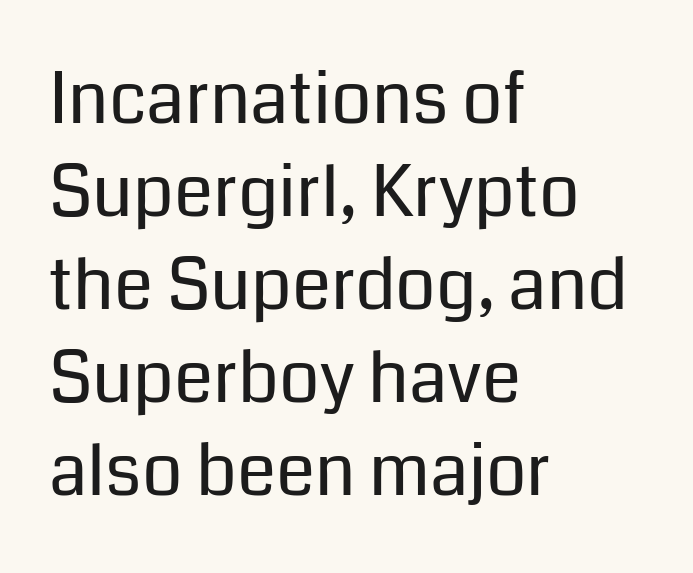
Q: Is the text bold? A: No.
Q: Is the text italic (slanted)? A: No, it is upright.
Q: Is the typeface a serif or a sans-serif typeface? A: Sans-serif.
Q: Is the text underlined? A: No.
Q: How is the paragraph aligned? A: Left-aligned.
Q: Is the spacing between letters normal or unusually wide? A: Normal.
Q: Is the spacing between lines tight, normal or loose? A: Normal.
Q: Width (condensed, normal, or wide)? A: Normal.
Q: Stroke contrast? A: Low.
Q: x-height? A: Medium.
Q: Monospaced? A: No.
